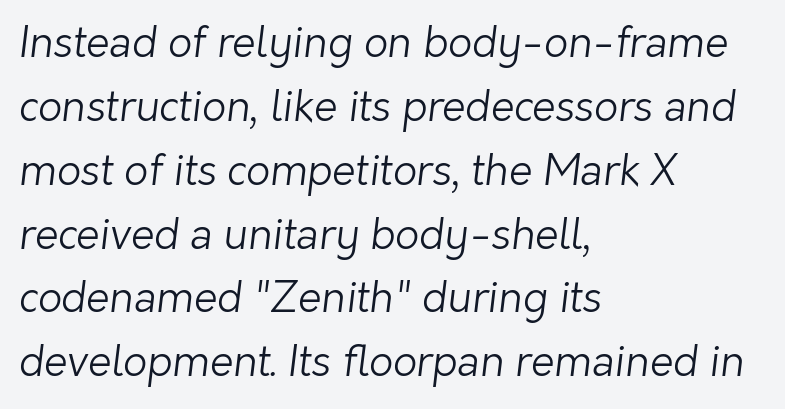
{"serif": "no", "bold": "no", "weight": "light", "width": "normal", "stroke_contrast": "low", "x_height": "medium", "monospaced": "no", "underline": "no", "align": "left", "line_spacing": "normal", "line_spacing_ratio": 1.52, "letter_spacing": "normal", "letter_spacing_em": 0.0, "glyph_px": 42}
